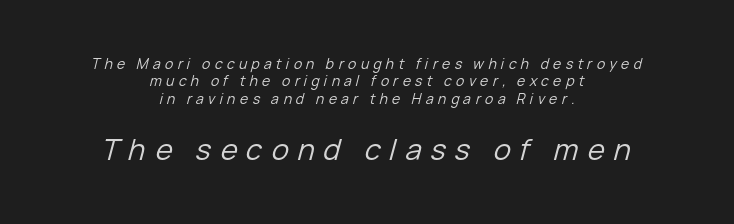
The image shows 29 px regular-weight type, italic (leaning right); set centered, line spacing 1.24x, unusually wide letter spacing (+0.31 em), not underlined; the second (bottom) block is 2.07x larger; low stroke contrast and a medium x-height.
